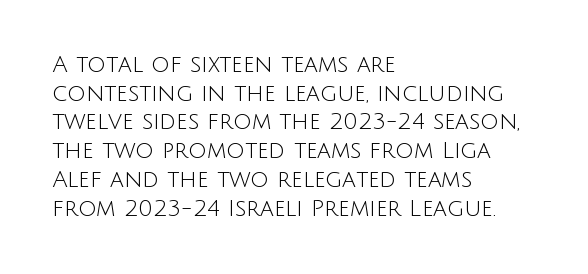
The lines sit at an ordinary, default distance from one another. The text block is weighted toward the left margin, trailing off unevenly rightward. Tracking value appears to be zero — textbook default spacing. Has an underline been added? It has not. Stroke mass is kept to a normal reading level or below.
